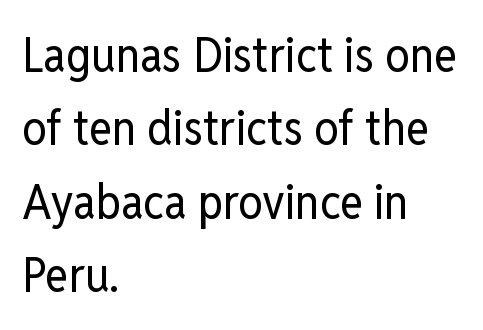
{"serif": "no", "italic": "no", "bold": "no", "weight": "regular", "width": "condensed", "stroke_contrast": "low", "x_height": "medium", "monospaced": "no", "underline": "no", "align": "left", "line_spacing": "normal", "line_spacing_ratio": 1.5, "letter_spacing": "normal", "letter_spacing_em": 0.0, "glyph_px": 49}
